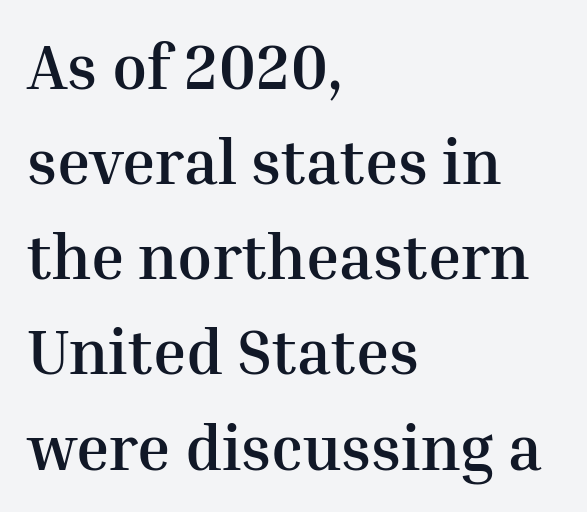
{"serif": "yes", "italic": "no", "bold": "yes", "weight": "semibold", "width": "normal", "stroke_contrast": "medium", "x_height": "medium", "monospaced": "no", "underline": "no", "align": "left", "line_spacing": "normal", "line_spacing_ratio": 1.51, "letter_spacing": "normal", "letter_spacing_em": 0.0, "glyph_px": 63}
